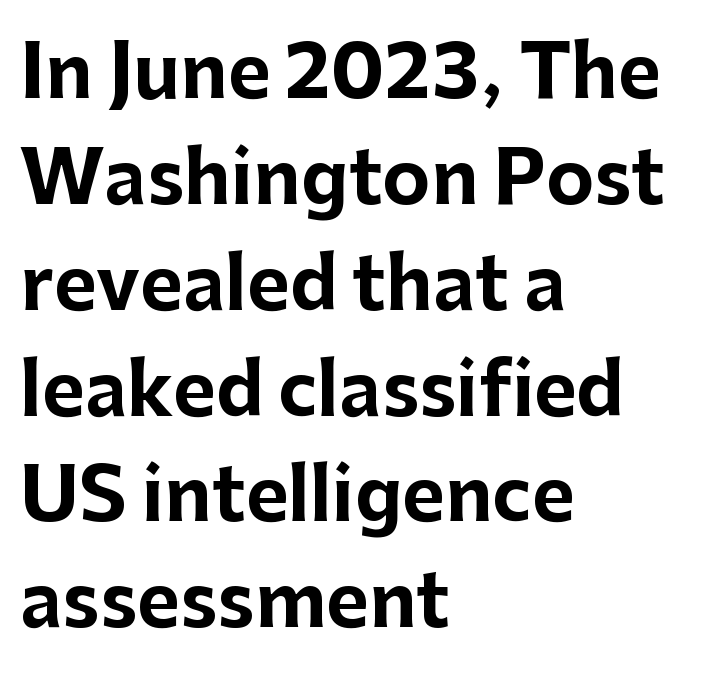
{"serif": "no", "italic": "no", "bold": "yes", "weight": "bold", "width": "normal", "stroke_contrast": "low", "x_height": "medium", "monospaced": "no", "underline": "no", "align": "left", "line_spacing": "normal", "line_spacing_ratio": 1.45, "letter_spacing": "normal", "letter_spacing_em": 0.0, "glyph_px": 73}
